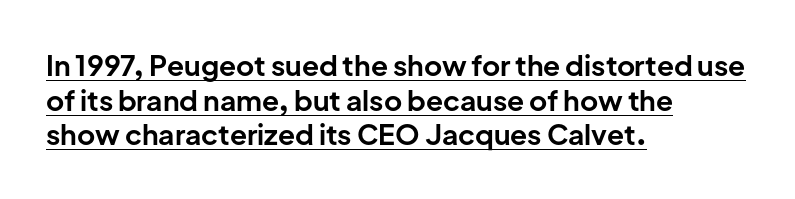
Q: Is the text bold? A: Yes.
Q: Is the text italic (slanted)? A: No, it is upright.
Q: Is the typeface a serif or a sans-serif typeface? A: Sans-serif.
Q: Is the text underlined? A: Yes.
Q: How is the paragraph aligned? A: Left-aligned.
Q: Is the spacing between letters normal or unusually wide? A: Normal.
Q: Width (condensed, normal, or wide)? A: Normal.
Q: Stroke contrast? A: Low.
Q: x-height? A: Medium.
Q: Monospaced? A: No.
